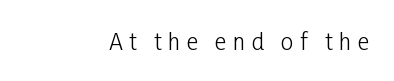
{"italic": "no", "bold": "no", "underline": "no", "letter_spacing": "wide", "letter_spacing_em": 0.26, "glyph_px": 23}
